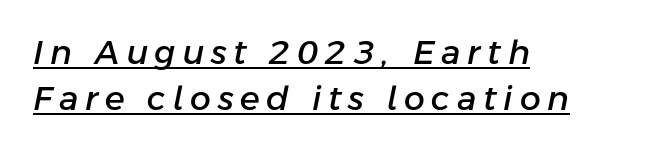
Q: Is the text italic (slanted)? A: Yes, it leans right by about 11 degrees.
Q: Is the text underlined? A: Yes.
Q: How is the paragraph aligned? A: Left-aligned.
Q: Is the spacing between letters normal or unusually wide? A: Unusually wide.
Q: Is the spacing between lines tight, normal or loose? A: Normal.
Q: Width (condensed, normal, or wide)? A: Normal.
Q: Stroke contrast? A: Low.
Q: x-height? A: Medium.
Q: Monospaced? A: No.
